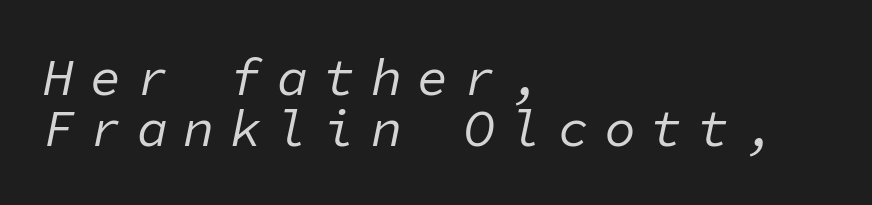
Horizontally, the lines are justified to the leading edge only. The designer dialed line spacing down below the default. Is the type slanted? Yes — the strokes lean at a clear angle. Tracking value appears strongly positive — letters spread wide. A typesetter would call this monospace, since all characters share one set width. Check under the words: just untouched page.
